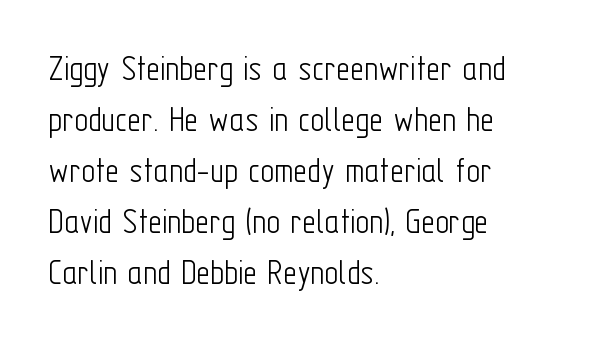
{"serif": "no", "italic": "no", "bold": "no", "weight": "light", "width": "condensed", "stroke_contrast": "low", "x_height": "medium", "monospaced": "no", "underline": "no", "align": "left", "line_spacing": "normal", "line_spacing_ratio": 1.34, "letter_spacing": "normal", "letter_spacing_em": 0.0, "glyph_px": 38}
